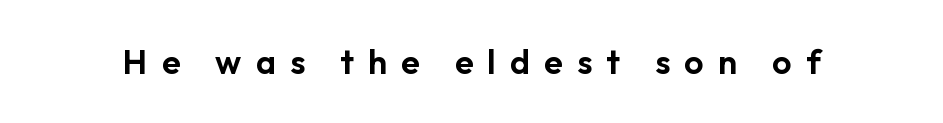
The image shows 34 px sans-serif type, upright; set unusually wide letter spacing (+0.42 em), not underlined; low stroke contrast and a medium x-height.
